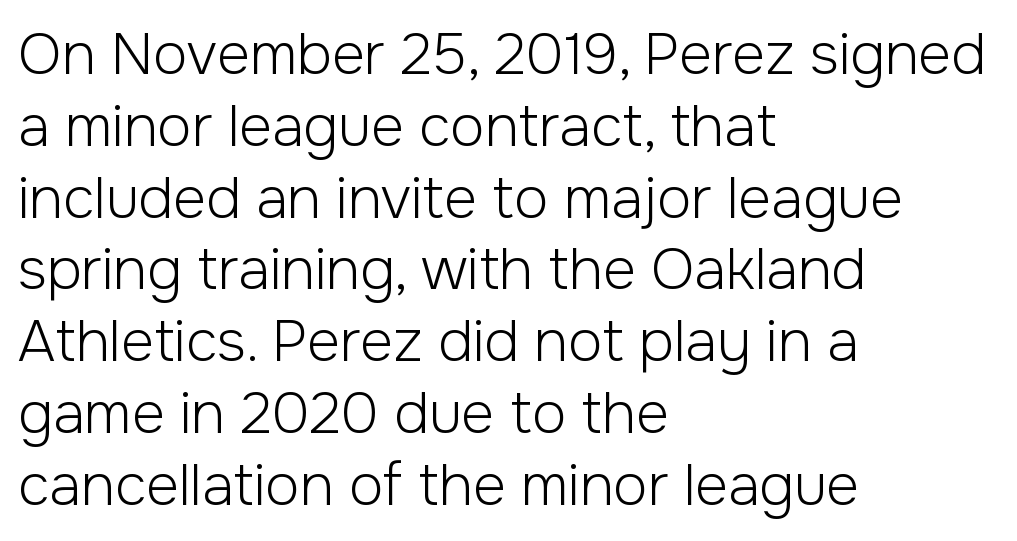
Q: Is the text bold? A: No.
Q: Is the text italic (slanted)? A: No, it is upright.
Q: Is the typeface a serif or a sans-serif typeface? A: Sans-serif.
Q: Is the text underlined? A: No.
Q: How is the paragraph aligned? A: Left-aligned.
Q: Is the spacing between letters normal or unusually wide? A: Normal.
Q: Is the spacing between lines tight, normal or loose? A: Normal.
Q: Width (condensed, normal, or wide)? A: Normal.
Q: Stroke contrast? A: Low.
Q: x-height? A: Medium.
Q: Monospaced? A: No.
